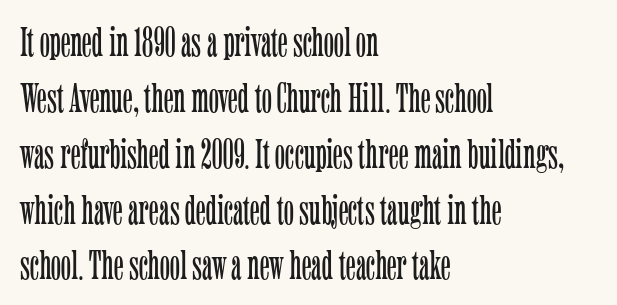
The image shows 42 px light, condensed serif type, upright; set left-aligned, normal line spacing (1.33x), normal letter spacing, not underlined; low stroke contrast and a medium x-height.
